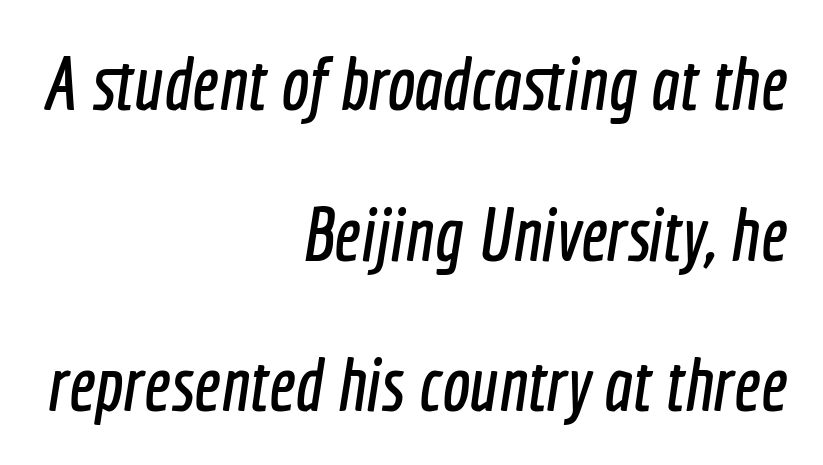
The image shows 75 px condensed sans-serif type; set right-aligned, loose line spacing (2.01x), normal letter spacing, not underlined; a medium x-height.
